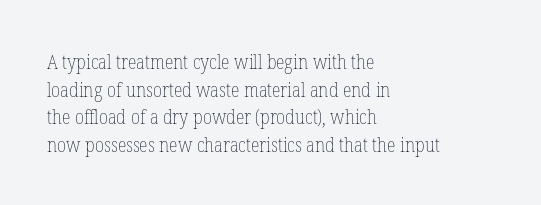
{"italic": "no", "bold": "no", "underline": "no", "align": "left", "line_spacing": "normal", "line_spacing_ratio": 1.38, "letter_spacing": "normal", "letter_spacing_em": 0.0, "glyph_px": 20}
